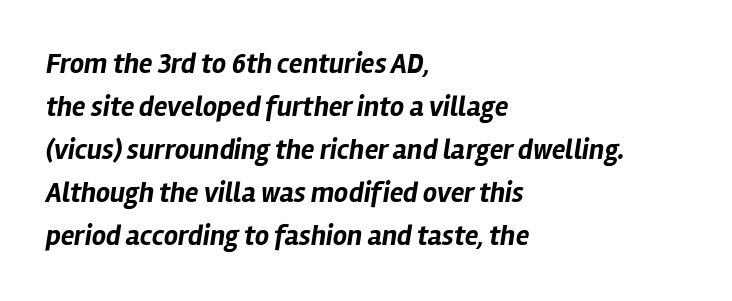
Each glyph is drawn with heavy, bold strokes. Beneath every word, the page is bare. Line spacing here is normal. This sample has the flowing, uneven cadence of proportional lettering. Between one letter and the next there's only the usual sliver of space.
